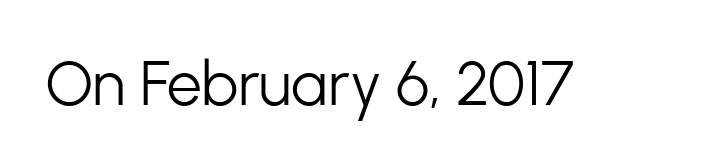
Look at the tracking — it's just the regular setting, nothing added. Proportional: the letters do not fall into vertical columns. Nothing heavy about these letters — not bold at all. The axis of the letterforms is exactly vertical.
